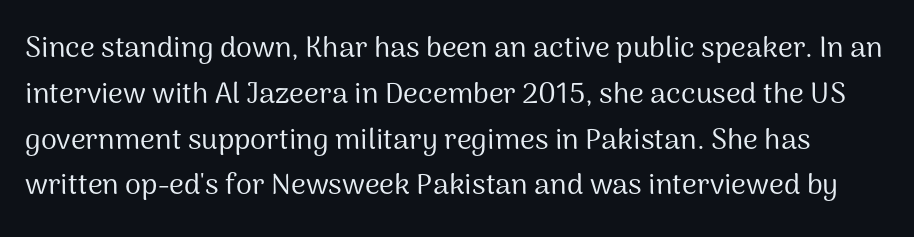
Q: Is the text bold? A: No.
Q: Is the text italic (slanted)? A: No, it is upright.
Q: Is the typeface a serif or a sans-serif typeface? A: Sans-serif.
Q: Is the text underlined? A: No.
Q: Is the spacing between letters normal or unusually wide? A: Normal.
Q: Is the spacing between lines tight, normal or loose? A: Normal.
Q: Width (condensed, normal, or wide)? A: Normal.
Q: Stroke contrast? A: Medium.
Q: x-height? A: Medium.
Q: Monospaced? A: No.
